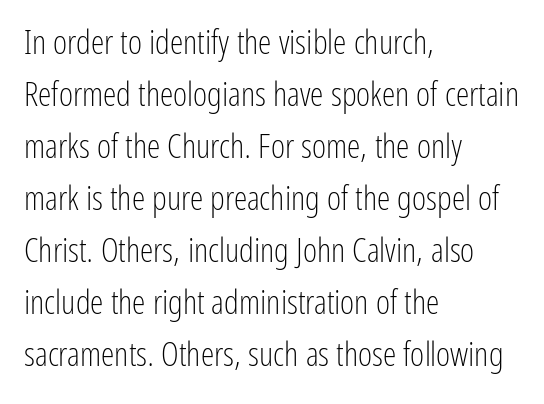
{"serif": "no", "italic": "no", "bold": "no", "weight": "light", "width": "condensed", "stroke_contrast": "low", "x_height": "medium", "monospaced": "no", "underline": "no", "align": "left", "line_spacing": "normal", "line_spacing_ratio": 1.53, "letter_spacing": "normal", "letter_spacing_em": 0.0, "glyph_px": 34}
